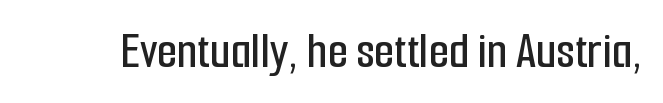
Q: Is the text italic (slanted)? A: No, it is upright.
Q: Is the typeface a serif or a sans-serif typeface? A: Sans-serif.
Q: Is the text underlined? A: No.
Q: Is the spacing between letters normal or unusually wide? A: Normal.
Q: Width (condensed, normal, or wide)? A: Condensed.
Q: Stroke contrast? A: Low.
Q: x-height? A: Medium.
Q: Monospaced? A: No.
